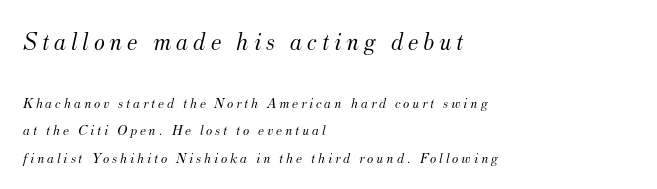
The image shows 26 px text type, italic (leaning right); set left-aligned, line spacing 1.84x, not underlined; the first (top) block is 1.73x larger.
